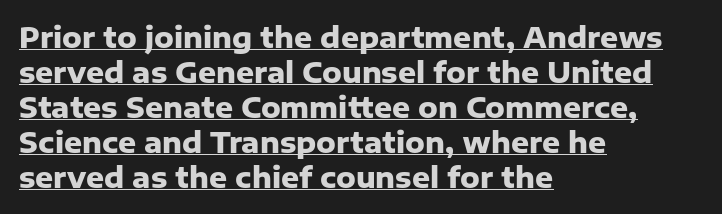
Q: Is the text bold? A: Yes.
Q: Is the text italic (slanted)? A: No, it is upright.
Q: Is the typeface a serif or a sans-serif typeface? A: Sans-serif.
Q: Is the text underlined? A: Yes.
Q: How is the paragraph aligned? A: Left-aligned.
Q: Is the spacing between letters normal or unusually wide? A: Normal.
Q: Is the spacing between lines tight, normal or loose? A: Normal.
Q: Width (condensed, normal, or wide)? A: Normal.
Q: Stroke contrast? A: Low.
Q: x-height? A: Medium.
Q: Monospaced? A: No.
